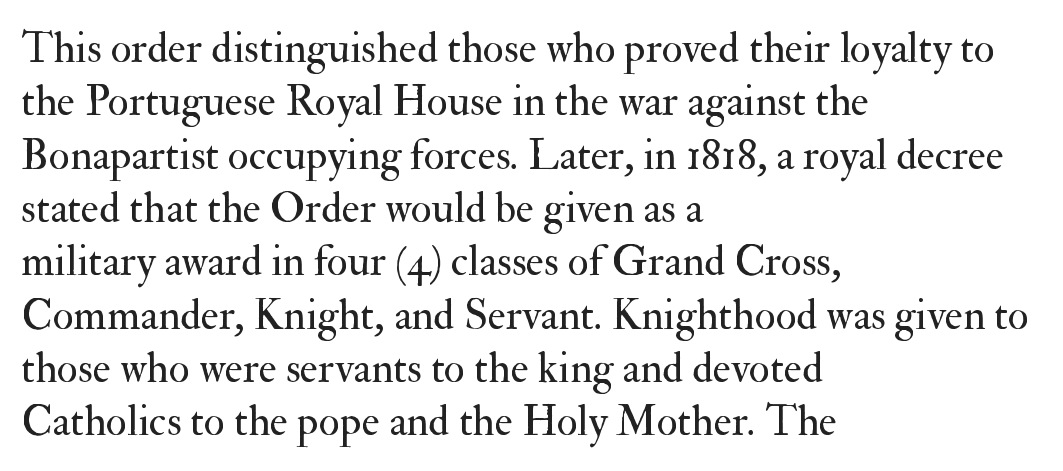
Does extra space separate the letters? No, they use regular spacing. Serifs: yes, visible at the terminals of the letterforms. This sample has the flowing, uneven cadence of proportional lettering. You can tell it's not italic because the verticals are truly vertical. Compared with a centered layout, this one pins lines to the left instead.
